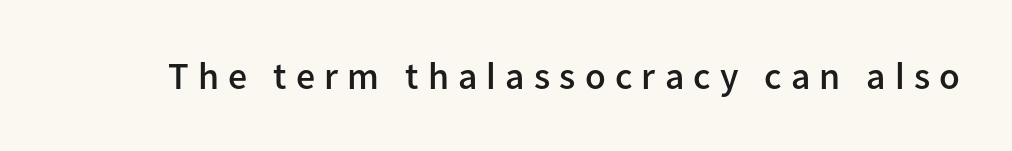
Notice how the stems are strictly vertical — no italics here. The glyphs are unaccompanied by any horizontal stroke below them. Inter-character spacing is expanded well beyond the font's built-in metrics. Weight check: semibold — heavier than regular, not quite bold. Character widths vary here, with narrow letters taking less room than wide ones. The passage shown is typeset with a sans-serif family.
